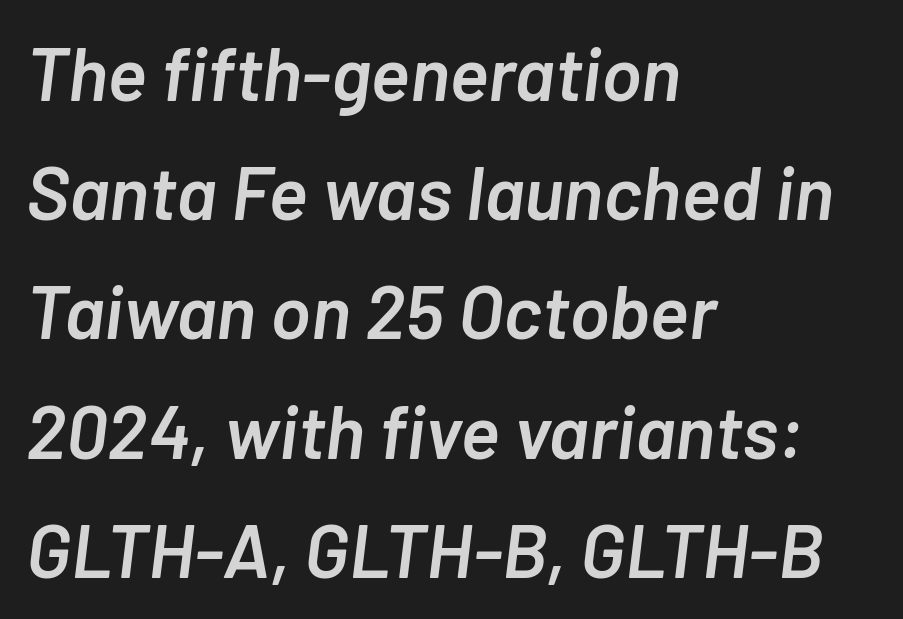
Q: Is the text bold? A: Semi-bold.
Q: Is the text italic (slanted)? A: Yes, it leans right by about 7 degrees.
Q: Is the text underlined? A: No.
Q: How is the paragraph aligned? A: Left-aligned.
Q: Is the spacing between letters normal or unusually wide? A: Normal.
Q: Is the spacing between lines tight, normal or loose? A: Normal.
Q: Width (condensed, normal, or wide)? A: Normal.
Q: Stroke contrast? A: Low.
Q: x-height? A: Medium.
Q: Monospaced? A: No.
